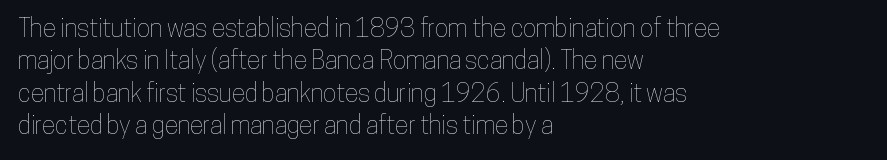
Is there much room between lines? A standard amount, neither cramped nor airy. The passage shown is not underscored anywhere. Visually the block forms a straight wall on the left and a jagged coastline on the right. The lettering holds an erect, upright posture throughout. This rendering leaves character spacing at its baseline value.
